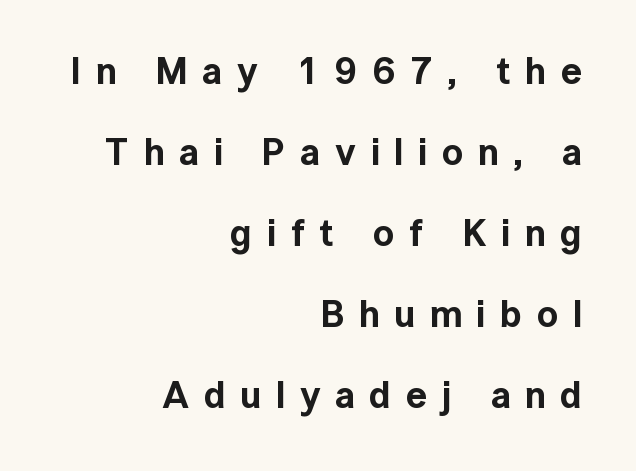
{"serif": "no", "italic": "no", "width": "normal", "x_height": "medium", "monospaced": "no", "underline": "no", "align": "right", "line_spacing": "loose", "line_spacing_ratio": 2.19, "letter_spacing": "wide", "letter_spacing_em": 0.4, "glyph_px": 37}
